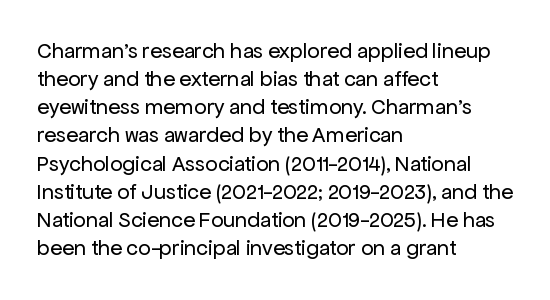
The image shows 22 px text type, upright; set left-aligned, normal line spacing (1.28x), normal letter spacing, not underlined.
